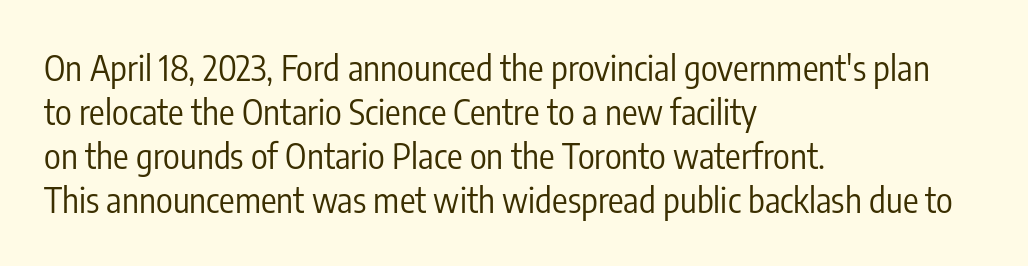
Q: Is the text bold? A: No.
Q: Is the text italic (slanted)? A: No, it is upright.
Q: Is the typeface a serif or a sans-serif typeface? A: Sans-serif.
Q: Is the text underlined? A: No.
Q: How is the paragraph aligned? A: Left-aligned.
Q: Is the spacing between letters normal or unusually wide? A: Normal.
Q: Is the spacing between lines tight, normal or loose? A: Normal.
Q: Width (condensed, normal, or wide)? A: Condensed.
Q: Stroke contrast? A: Low.
Q: x-height? A: Medium.
Q: Monospaced? A: No.
